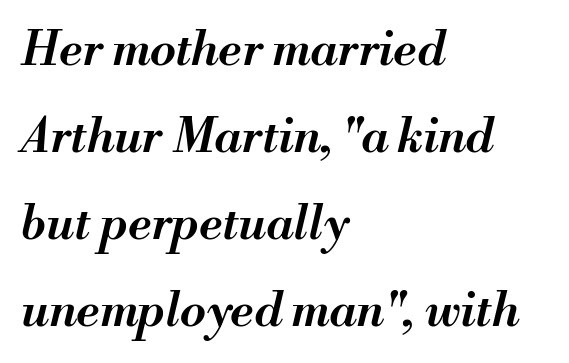
Look at the tracking — it's just the regular setting, nothing added. The passage shown is typed in a proportional face where columns would drift. Style check: oblique. Casual observation: everything's shoved over to the left. The rendering uses a semibold face; strokes are thickened but not to full bold. The passage shown is not underscored anywhere.
